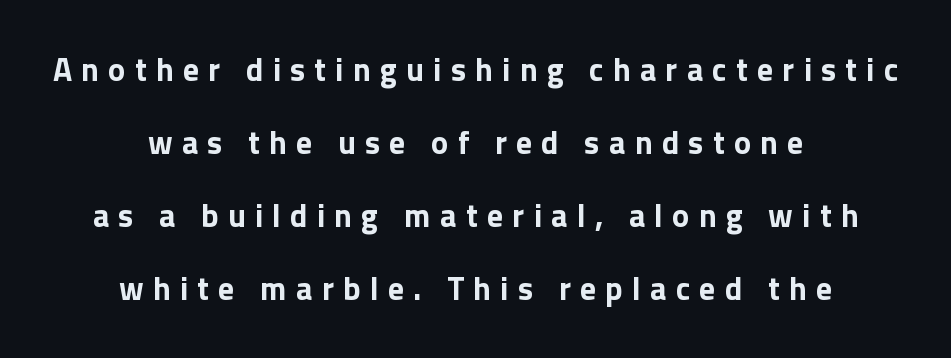
Spacing verdict: proportional, widths tailored to each character. The tracking jumps out immediately: characters are airy and widely separated. Ascenders rise straight up at ninety degrees. Line starts and ends both wander, symmetrically. The specimen omits any rule beneath the text block's lines.
